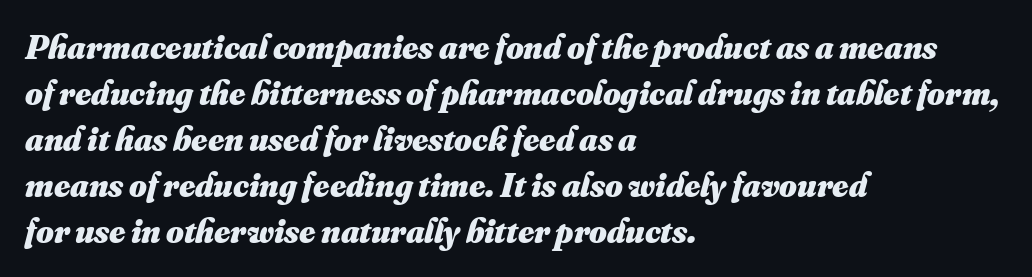
The image shows 34 px heavy type; set left-aligned, normal line spacing (1.35x), normal letter spacing, not underlined; medium stroke contrast and a small x-height.
